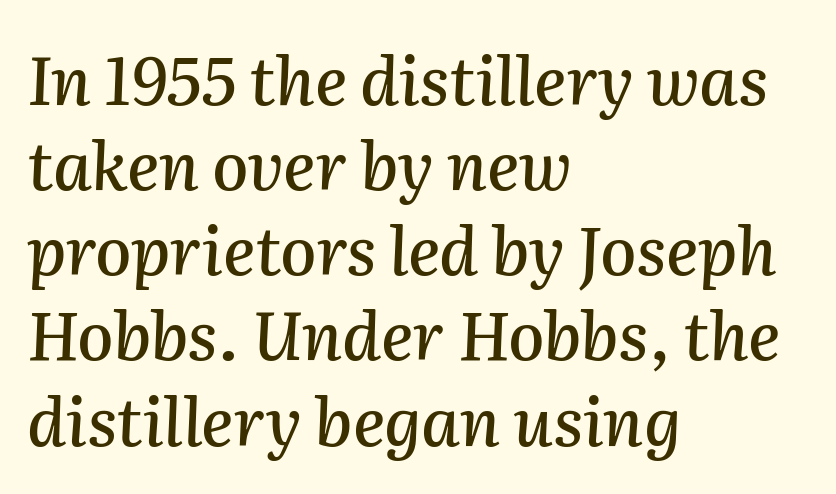
This sample uses plain, unmodified letter spacing. Is the block centered? No — it sits flush against the left margin. You can tell it's italic because the verticals aren't actually vertical. Each letter keeps its own natural width here, so spacing adapts to shape. Regarding leading, the lines here are spaced in the standard way. Any mark beneath the type? The region is blank.
